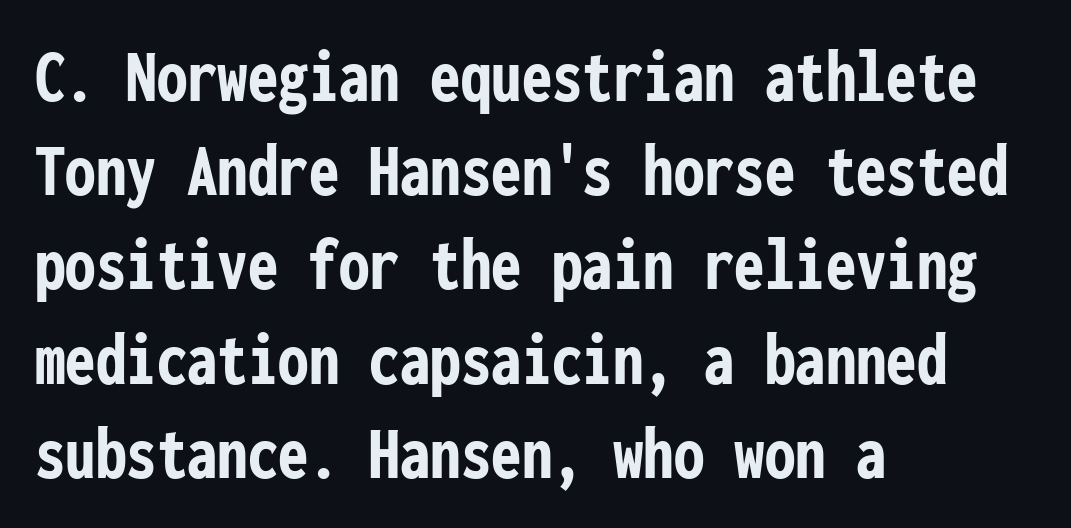
The image shows 76 px semibold, condensed sans-serif type, upright, monospaced; set left-aligned, line spacing 1.24x, normal letter spacing, not underlined; low stroke contrast and a medium x-height.
